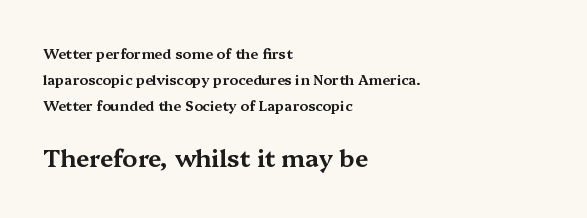
The image shows 24 px text type, upright; set left-aligned, line spacing 1.86x, normal letter spacing, not underlined; the second (bottom) block is 1.71x larger.
